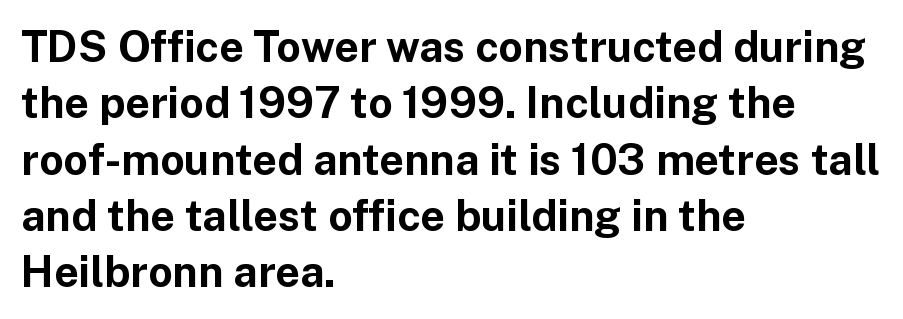
The image shows 43 px bold sans-serif type, upright; set left-aligned, normal line spacing (1.31x), normal letter spacing, not underlined; low stroke contrast and a medium x-height.
